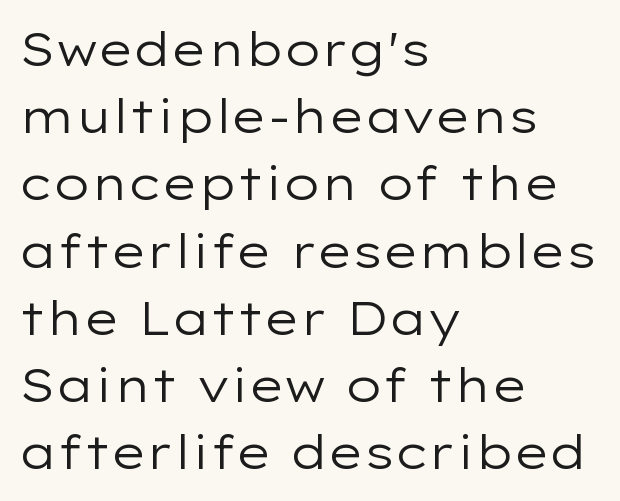
{"serif": "no", "italic": "no", "bold": "no", "weight": "regular", "width": "wide", "stroke_contrast": "low", "x_height": "medium", "monospaced": "no", "underline": "no", "align": "left", "line_spacing": "normal", "line_spacing_ratio": 1.43, "letter_spacing": "normal", "letter_spacing_em": 0.0, "glyph_px": 47}
